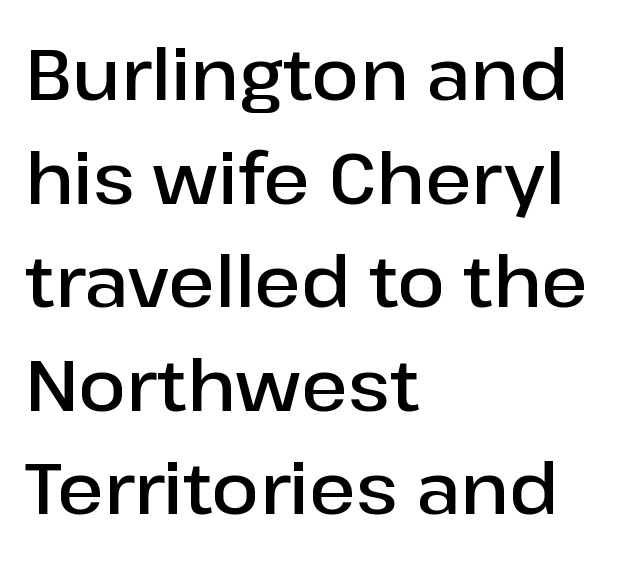
{"serif": "no", "italic": "no", "bold": "semi", "weight": "semibold", "width": "normal", "stroke_contrast": "low", "x_height": "medium", "monospaced": "no", "underline": "no", "align": "left", "line_spacing": "normal", "line_spacing_ratio": 1.48, "letter_spacing": "normal", "letter_spacing_em": 0.0, "glyph_px": 70}
